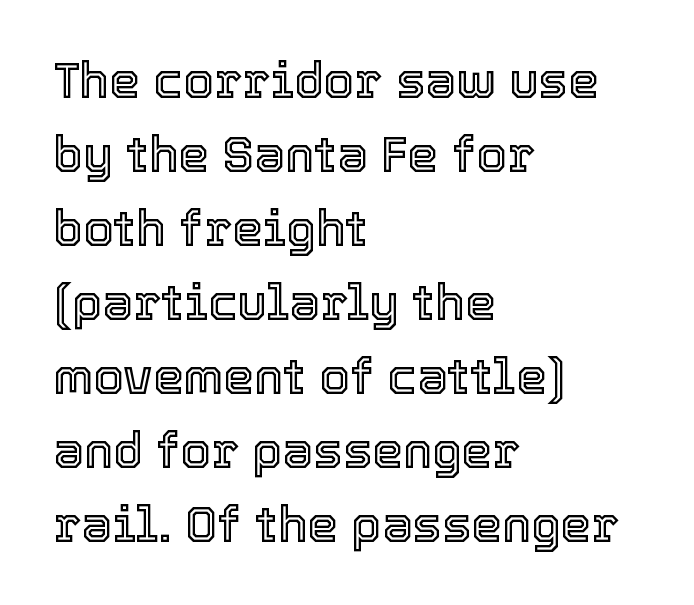
{"italic": "no", "width": "normal", "x_height": "medium", "monospaced": "no", "underline": "no", "align": "left", "line_spacing": "normal", "line_spacing_ratio": 1.51, "letter_spacing": "normal", "letter_spacing_em": 0.0, "glyph_px": 49}
